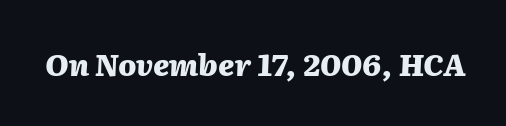
Thick stems and heavy bowls — unmistakably bold. There's an unmistakable incline to the writing here. The words here are not underlined. Is the letter spacing exaggerated? No — it looks like the ordinary default.
